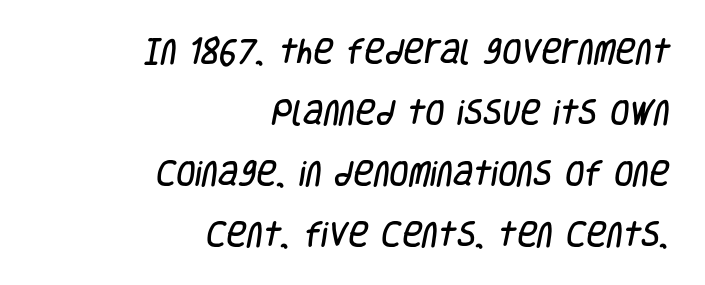
The image shows 28 px condensed sans-serif type; set right-aligned, loose line spacing (2.18x), normal letter spacing, not underlined; low stroke contrast and a large x-height.
